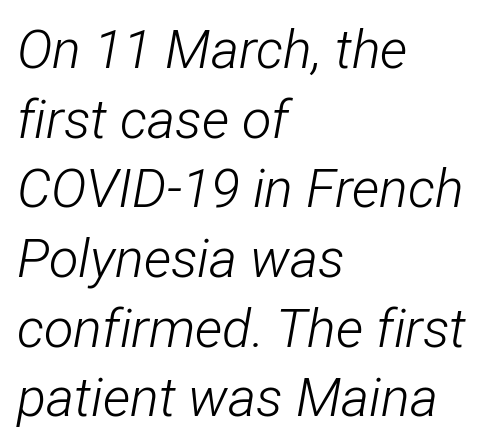
The image shows 54 px light, condensed type, italic (leaning right); set left-aligned, normal line spacing (1.29x), normal letter spacing, not underlined; low stroke contrast and a medium x-height.
